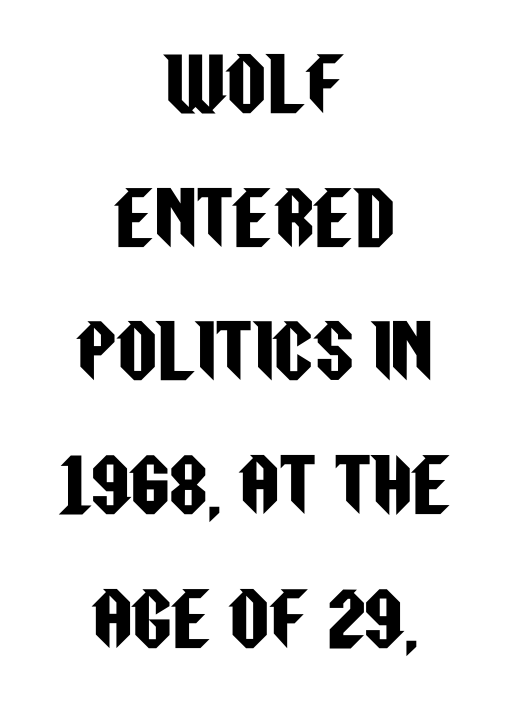
Q: Is the text italic (slanted)? A: No, it is upright.
Q: Is the typeface a serif or a sans-serif typeface? A: Sans-serif.
Q: Is the text underlined? A: No.
Q: How is the paragraph aligned? A: Centered.
Q: Is the spacing between letters normal or unusually wide? A: Normal.
Q: Is the spacing between lines tight, normal or loose? A: Loose.
Q: Width (condensed, normal, or wide)? A: Condensed.
Q: Stroke contrast? A: Low.
Q: x-height? A: Large.
Q: Monospaced? A: No.
